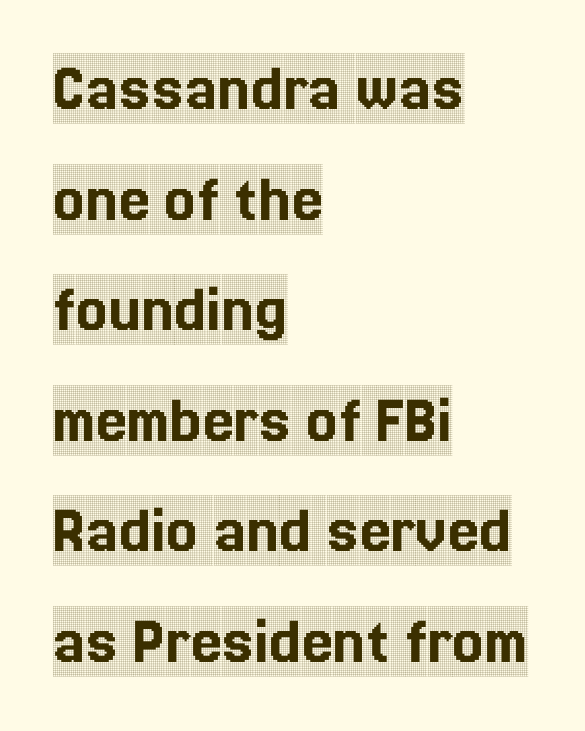
How are the letters spaced? Ordinarily, with no added tracking. Italic: no, the glyphs are upright roman. Baseline-to-baseline distance is the conventional proportion of letter height. Type without underlining.
